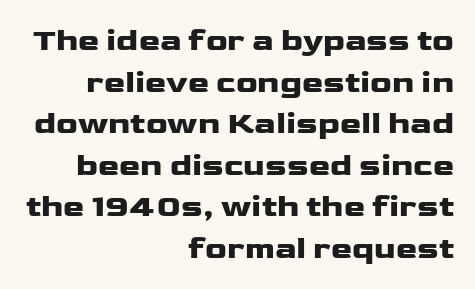
Does the type have serifs? No, each stem ends abruptly. Tracking here is standard; glyphs follow each other at the usual distance. Reading down the column, the eye jumps a familiar distance to each next line. Quick note: not italic, upright.
